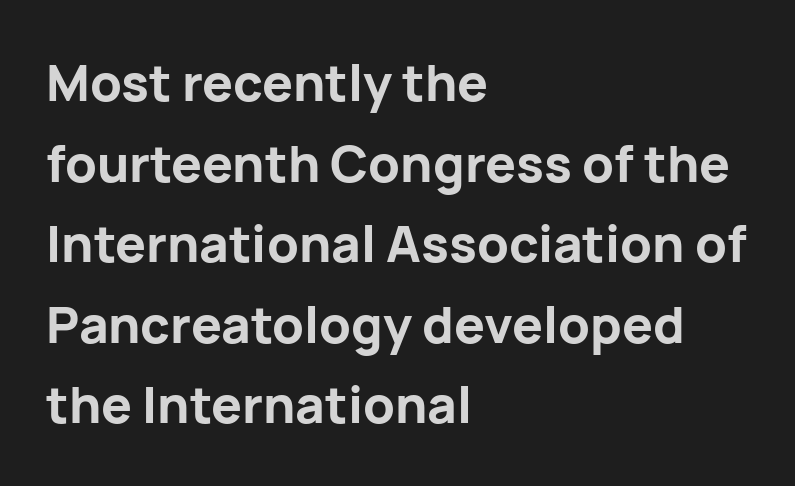
The image shows 51 px bold sans-serif type, upright; set left-aligned, normal line spacing (1.58x), normal letter spacing, not underlined; low stroke contrast and a medium x-height.
